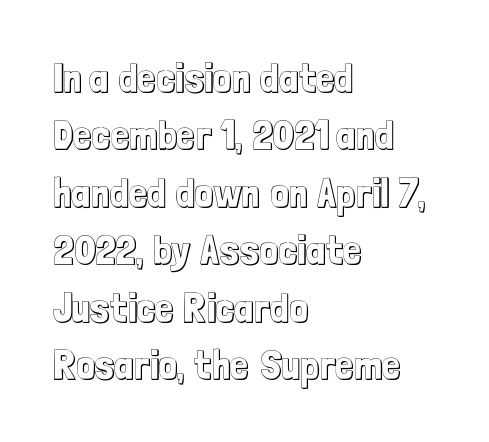
The image shows 41 px condensed type, upright; set left-aligned, normal line spacing (1.4x), normal letter spacing, not underlined; a medium x-height.
